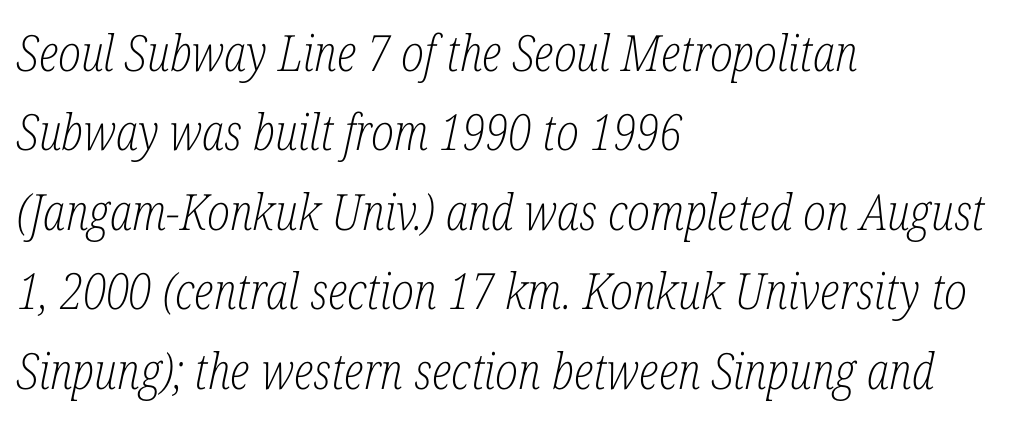
The face used here is proportionally spaced, like ordinary book or web type. A typesetter would label this face a serif. Is the type slanted? Yes — the strokes lean at a clear angle. The cut favours lightness, reaching ordinary text weight at its darkest. The zone under the glyphs is completely vacant. Letter spacing: default.
